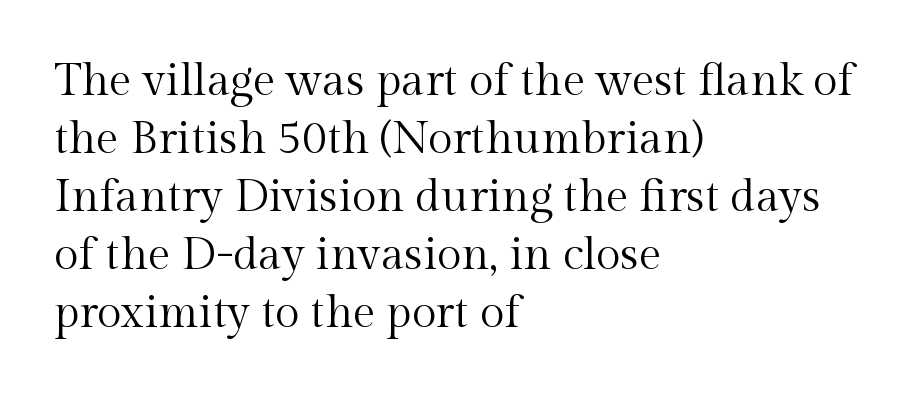
The letters stand straight up with perfectly vertical stems. Stroke thickness stays within the range of a standard reading face or lighter. The type family on display is of the serif kind. The string is rendered with underlining switched off. Varying glyph widths throughout — classic text-font behaviour. Glyph-to-glyph distance matches everyday printed text.
